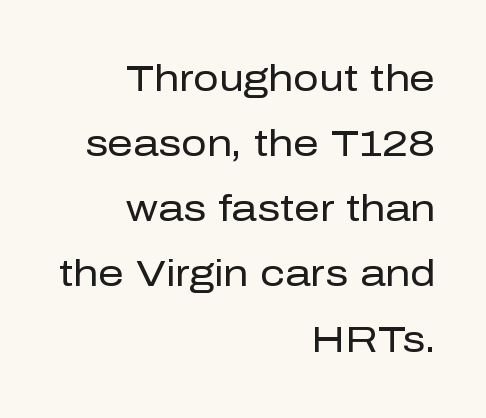
The image shows 36 px regular-weight sans-serif type, upright; set right-aligned, line spacing 1.81x, normal letter spacing, not underlined; low stroke contrast and a medium x-height.
